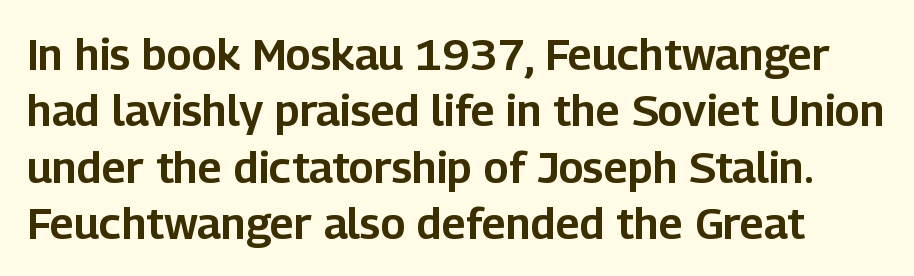
{"serif": "no", "italic": "no", "width": "normal", "stroke_contrast": "low", "x_height": "medium", "monospaced": "no", "underline": "no", "line_spacing": "normal", "line_spacing_ratio": 1.28, "letter_spacing": "normal", "letter_spacing_em": 0.0, "glyph_px": 44}
